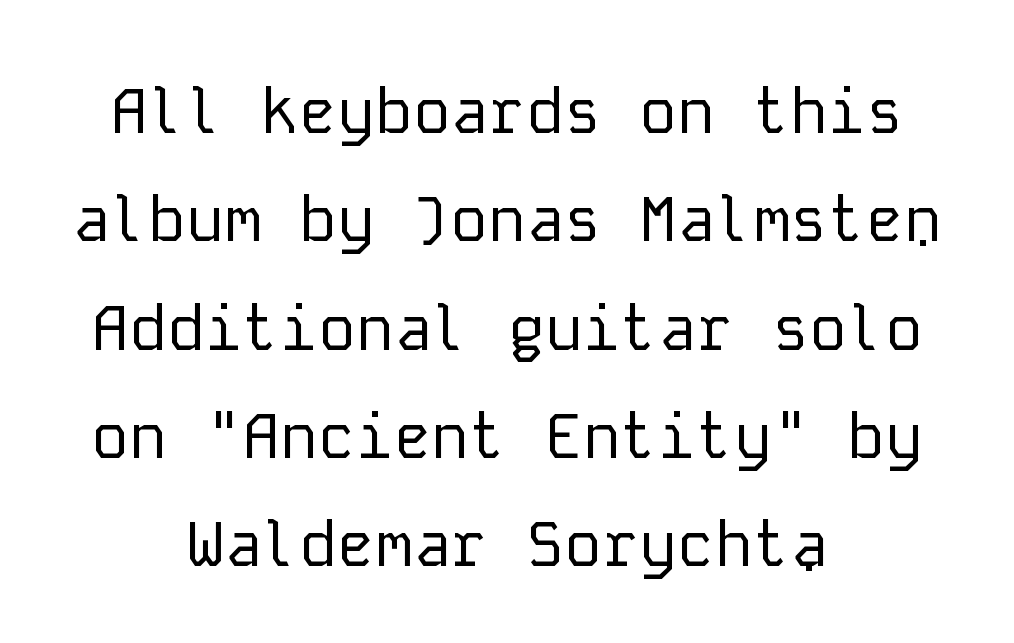
{"serif": "no", "italic": "no", "bold": "no", "weight": "regular", "width": "normal", "stroke_contrast": "low", "x_height": "medium", "monospaced": "yes", "underline": "no", "align": "center", "line_spacing_ratio": 1.72, "letter_spacing": "normal", "letter_spacing_em": 0.0, "glyph_px": 63}
